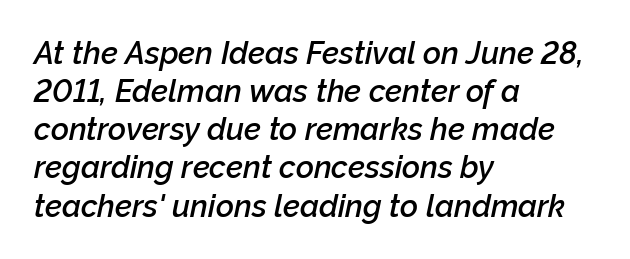
{"italic": "yes", "lean": "right", "slant_degrees": 12, "bold": "semi", "weight": "semibold", "width": "normal", "stroke_contrast": "low", "x_height": "medium", "monospaced": "no", "underline": "no", "align": "left", "line_spacing_ratio": 1.23, "letter_spacing": "normal", "letter_spacing_em": 0.0, "glyph_px": 31}
